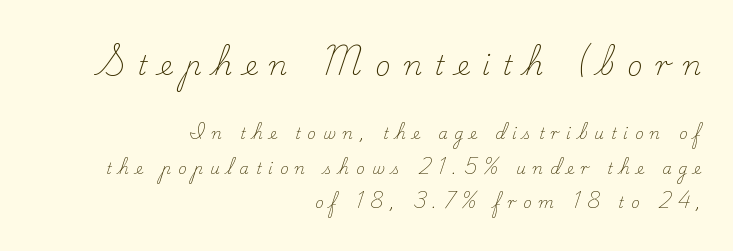
Vertically, the passage feels expansive, rows floating well apart. The string is rendered with underlining switched off. Is the block centered? No — it sits flush against the right margin. The font is comparable to plain body text, perhaps lighter. This sample uses expanded letter spacing, leaving extra air between glyphs.
